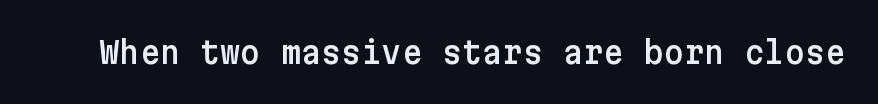
{"serif": "no", "italic": "no", "width": "normal", "stroke_contrast": "low", "x_height": "medium", "underline": "no", "letter_spacing": "normal", "letter_spacing_em": 0.0, "glyph_px": 31}
